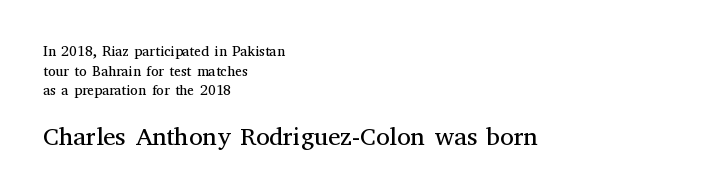
The image shows 25 px text type, upright; set left-aligned, normal line spacing (1.4x), normal letter spacing, not underlined; the second (bottom) block is 1.79x larger.
